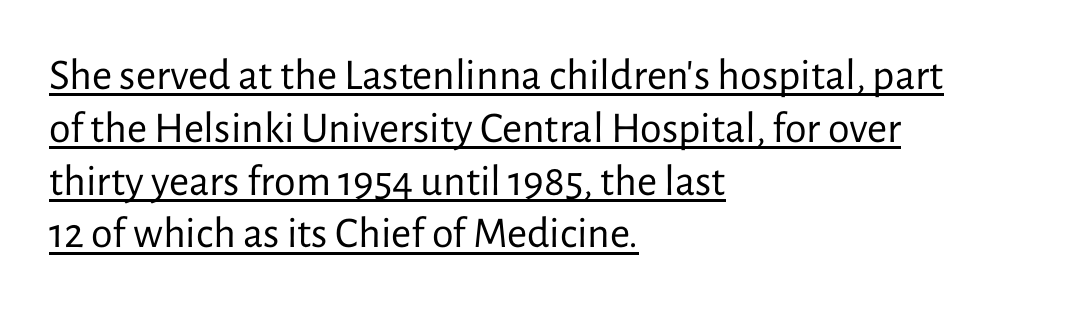
{"serif": "no", "italic": "no", "bold": "no", "weight": "regular", "width": "normal", "stroke_contrast": "low", "x_height": "medium", "monospaced": "no", "underline": "yes", "align": "left", "line_spacing_ratio": 1.2, "letter_spacing": "normal", "letter_spacing_em": 0.0, "glyph_px": 44}
